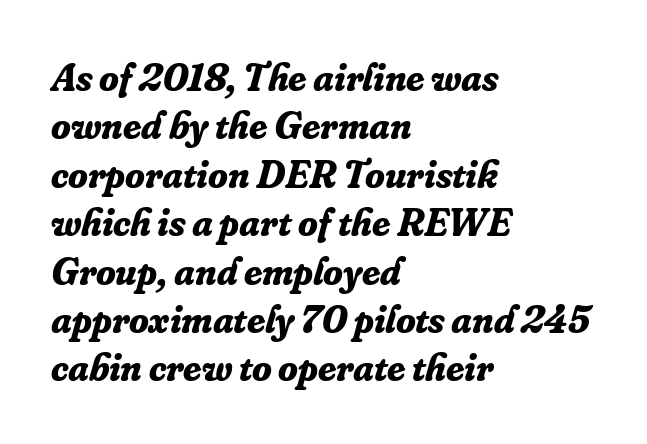
What stands out about the letter spacing? Nothing — it is the standard amount. This is heavy type, rendered in bold. Think of a printed novel: that variable character pitch is what you see here. The whole block is typeset with a tilt. Does the copy run flush right? No — it runs flush left.
